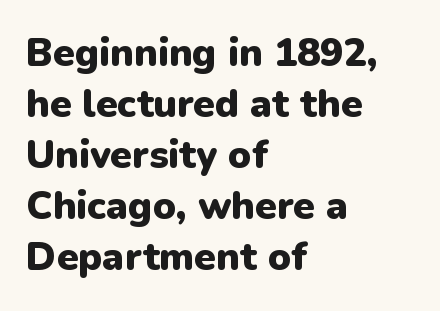
{"serif": "no", "italic": "no", "bold": "yes", "weight": "heavy", "width": "normal", "stroke_contrast": "low", "x_height": "medium", "monospaced": "no", "underline": "no", "align": "left", "line_spacing": "normal", "line_spacing_ratio": 1.31, "letter_spacing": "normal", "letter_spacing_em": 0.0, "glyph_px": 39}
